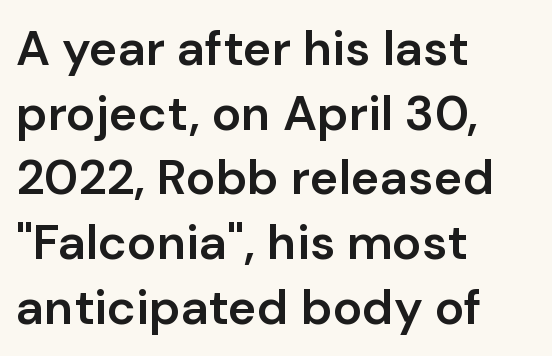
The image shows 49 px semibold sans-serif type, upright; set left-aligned, normal line spacing (1.32x), normal letter spacing, not underlined; low stroke contrast and a medium x-height.
